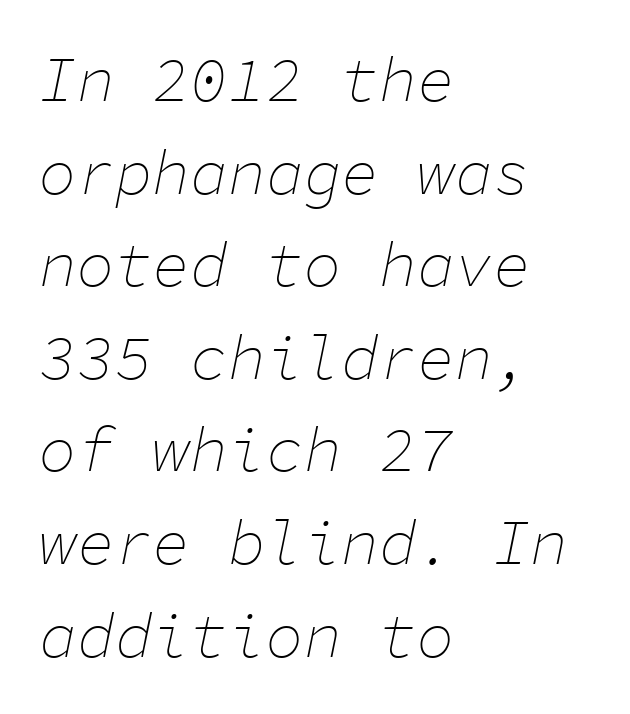
Spacing verdict: monospaced, one width for all characters. Is the letter spacing exaggerated? No — it looks like the ordinary default. Would a proofreader flag this as italicized? Yes. Letters have the restrained weight of plain body copy at most.
